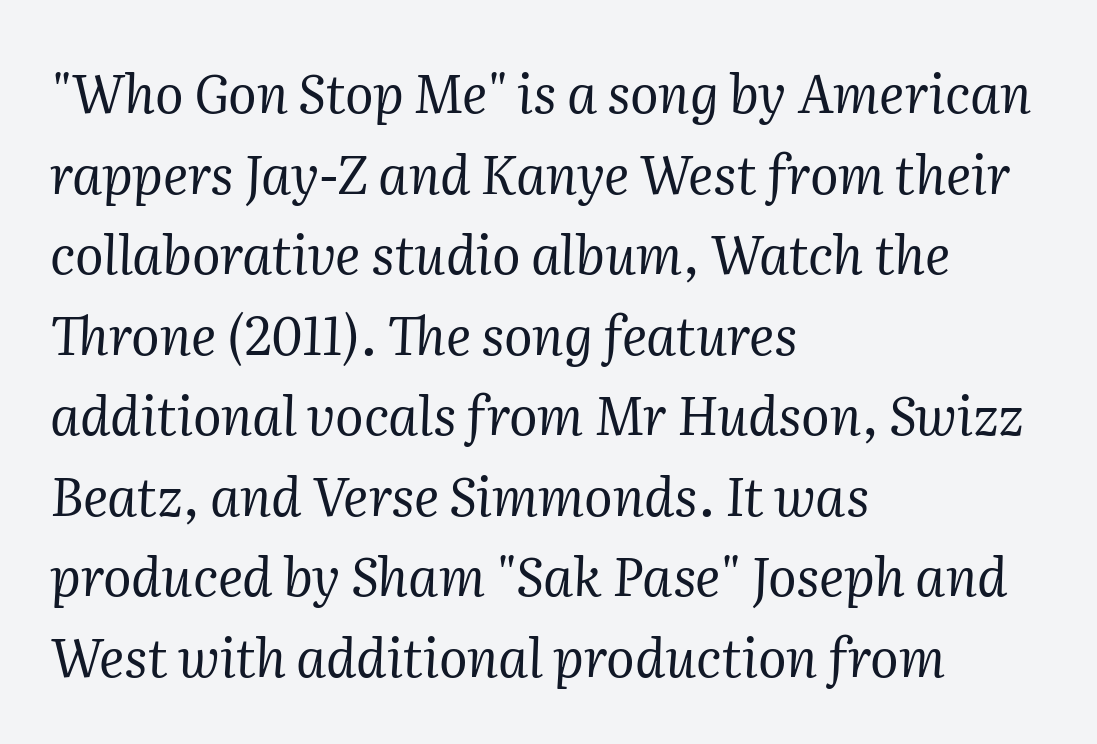
{"serif": "yes", "italic": "yes", "lean": "right", "slant_degrees": 2, "bold": "no", "weight": "regular", "width": "normal", "stroke_contrast": "medium", "x_height": "medium", "monospaced": "no", "underline": "no", "align": "left", "line_spacing": "normal", "line_spacing_ratio": 1.52, "letter_spacing": "normal", "letter_spacing_em": 0.0, "glyph_px": 53}
